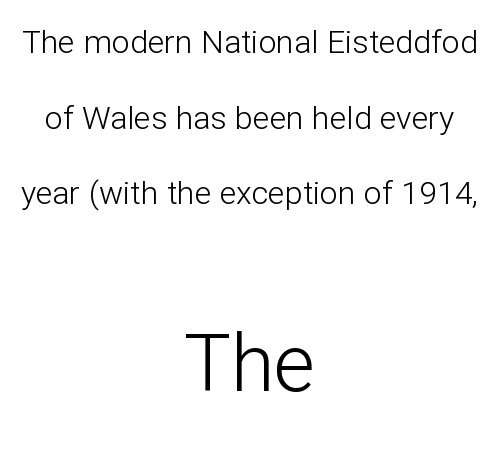
{"serif": "no", "italic": "no", "bold": "no", "weight": "light", "width": "normal", "stroke_contrast": "low", "x_height": "medium", "monospaced": "no", "underline": "no", "align": "center", "line_spacing": "loose", "line_spacing_ratio": 2.36, "letter_spacing": "normal", "letter_spacing_em": 0.0, "larger_block": "second", "size_ratio": 2.47, "glyph_px": 79}
